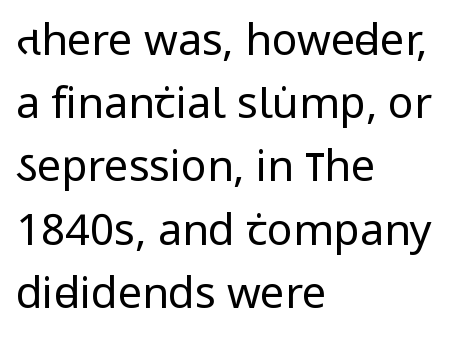
{"serif": "no", "italic": "no", "bold": "no", "weight": "regular", "width": "condensed", "stroke_contrast": "low", "x_height": "large", "monospaced": "no", "underline": "no", "align": "left", "line_spacing": "normal", "line_spacing_ratio": 1.47, "letter_spacing": "normal", "letter_spacing_em": 0.0, "glyph_px": 43}
